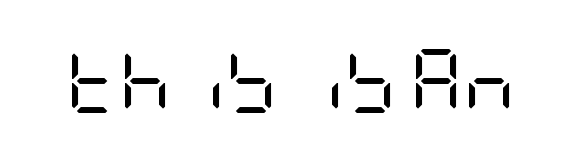
Q: Is the text bold? A: No.
Q: Is the text italic (slanted)? A: No, it is upright.
Q: Is the typeface a serif or a sans-serif typeface? A: Sans-serif.
Q: Is the text underlined? A: No.
Q: Is the spacing between letters normal or unusually wide? A: Normal.
Q: Width (condensed, normal, or wide)? A: Condensed.
Q: Stroke contrast? A: Low.
Q: x-height? A: Large.
